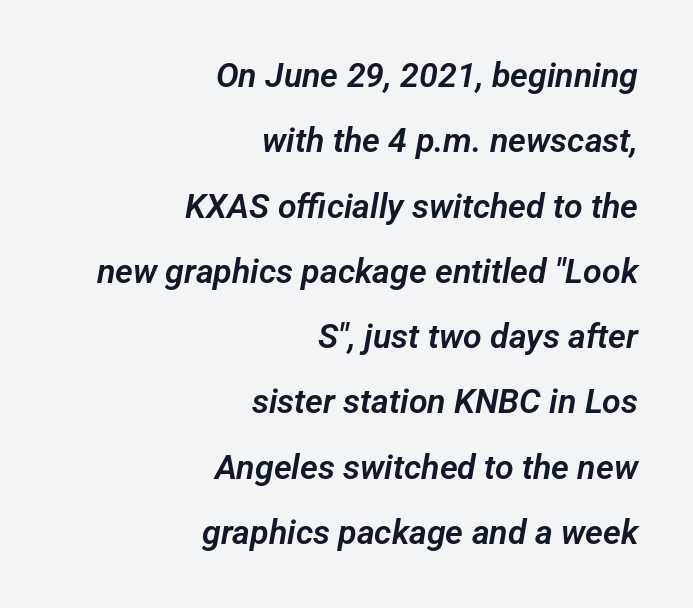
The image shows 34 px sans-serif type; set right-aligned, loose line spacing (1.92x), normal letter spacing, not underlined; low stroke contrast and a medium x-height.
